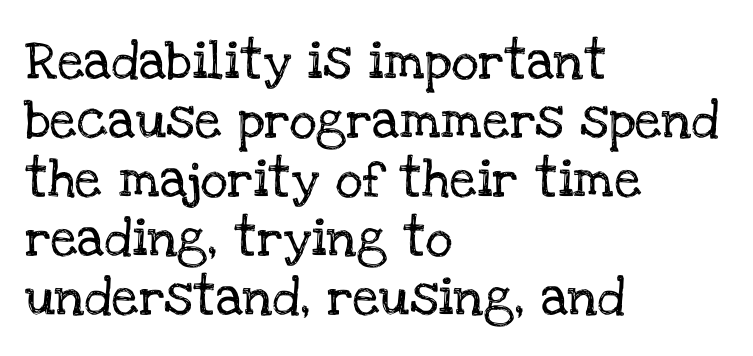
Q: Is the text italic (slanted)? A: No, it is upright.
Q: Is the typeface a serif or a sans-serif typeface? A: Serif.
Q: Is the text underlined? A: No.
Q: How is the paragraph aligned? A: Left-aligned.
Q: Is the spacing between letters normal or unusually wide? A: Normal.
Q: Is the spacing between lines tight, normal or loose? A: Normal.
Q: Width (condensed, normal, or wide)? A: Normal.
Q: Stroke contrast? A: Low.
Q: x-height? A: Large.
Q: Monospaced? A: No.
